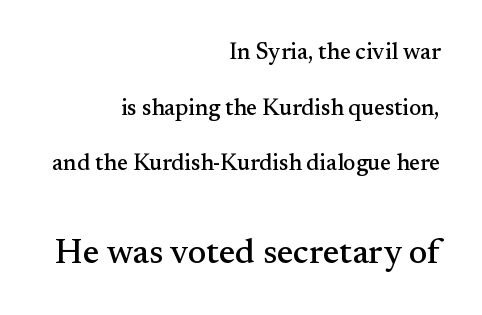
{"serif": "yes", "italic": "no", "width": "normal", "stroke_contrast": "medium", "x_height": "small", "monospaced": "no", "underline": "no", "align": "right", "line_spacing": "loose", "line_spacing_ratio": 2.42, "letter_spacing": "normal", "letter_spacing_em": 0.0, "larger_block": "second", "size_ratio": 1.52, "glyph_px": 35}
